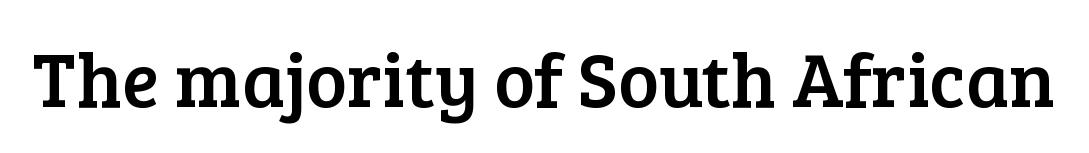
{"serif": "yes", "italic": "no", "width": "normal", "stroke_contrast": "low", "x_height": "medium", "monospaced": "no", "underline": "no", "letter_spacing": "normal", "letter_spacing_em": 0.0, "glyph_px": 77}
